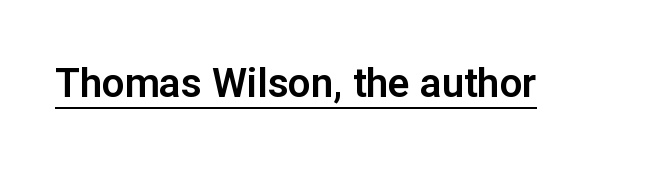
{"serif": "no", "italic": "no", "width": "normal", "stroke_contrast": "low", "x_height": "medium", "monospaced": "no", "underline": "yes", "letter_spacing": "normal", "letter_spacing_em": 0.0, "glyph_px": 40}
